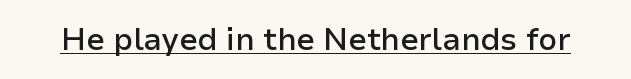
Q: Is the text bold? A: Semi-bold.
Q: Is the text italic (slanted)? A: No, it is upright.
Q: Is the typeface a serif or a sans-serif typeface? A: Sans-serif.
Q: Is the text underlined? A: Yes.
Q: Is the spacing between letters normal or unusually wide? A: Normal.
Q: Width (condensed, normal, or wide)? A: Normal.
Q: Stroke contrast? A: Low.
Q: x-height? A: Medium.
Q: Monospaced? A: No.
